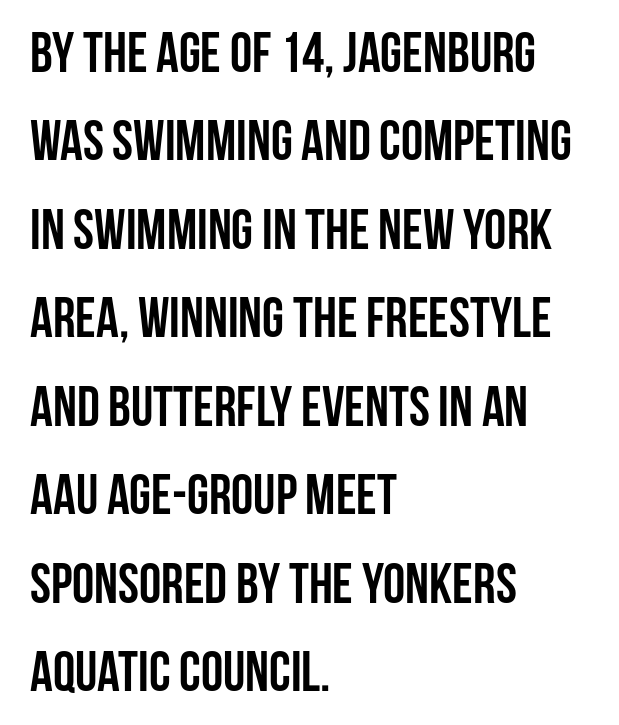
The image shows 56 px semibold, condensed sans-serif type, upright; set left-aligned, normal line spacing (1.58x), normal letter spacing, not underlined; low stroke contrast and a large x-height.
